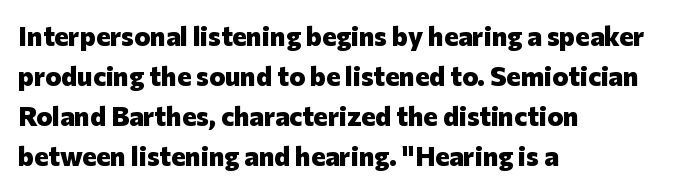
The image shows 27 px bold type, upright; set left-aligned, normal line spacing (1.48x), normal letter spacing, not underlined.
